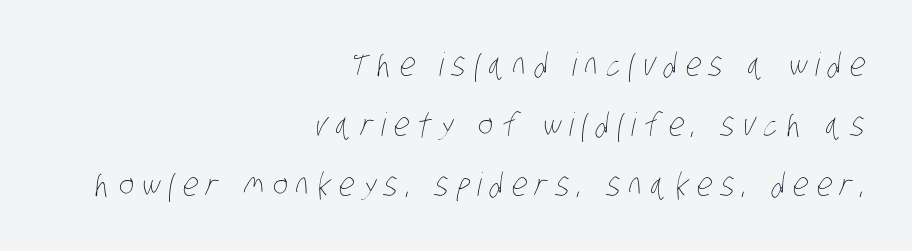
The image shows 32 px thin, condensed type; set right-aligned, line spacing 1.87x, unusually wide letter spacing (+0.26 em), not underlined; low stroke contrast and a large x-height.
